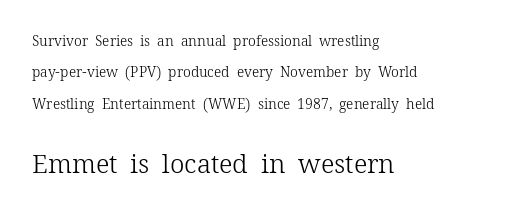
The image shows 26 px text type, upright; set left-aligned, loose line spacing (2.24x), normal letter spacing, not underlined; the second (bottom) block is 1.86x larger.
